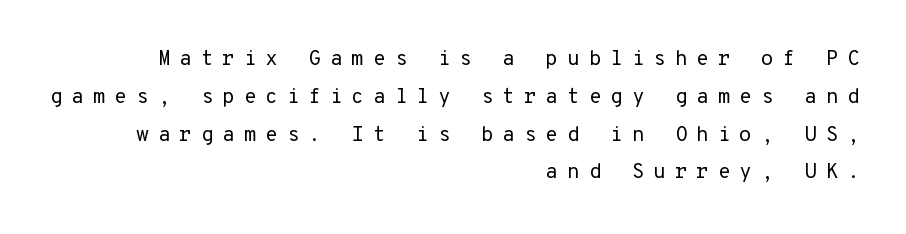
These lines stack with their right ends in a neat column. The letters stand straight up with perfectly vertical stems. Stems here are at most as thick as an everyday book face. Between one letter and the next there's a generous, obvious gap. Quick note: underline off.
